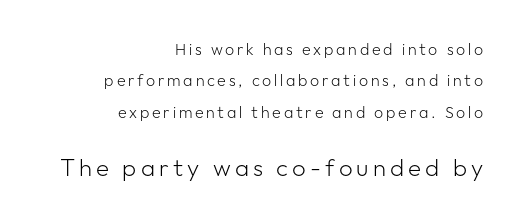
The image shows 24 px text type, upright; set right-aligned, loose line spacing (1.96x), not underlined; the second (bottom) block is 1.5x larger.
